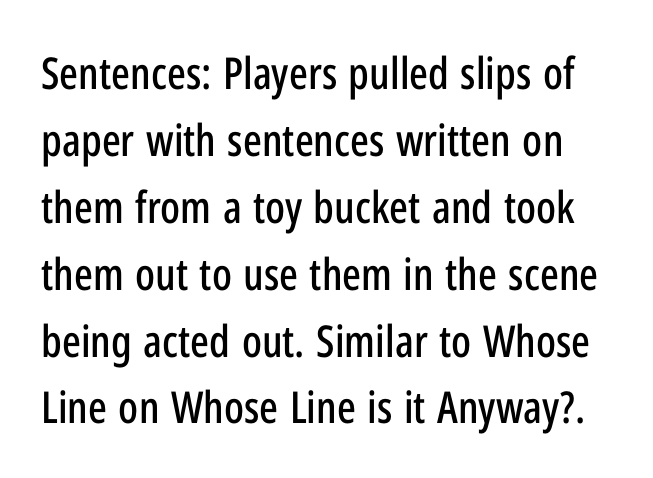
Q: Is the text italic (slanted)? A: No, it is upright.
Q: Is the typeface a serif or a sans-serif typeface? A: Sans-serif.
Q: Is the text underlined? A: No.
Q: Is the spacing between letters normal or unusually wide? A: Normal.
Q: Is the spacing between lines tight, normal or loose? A: Normal.
Q: Width (condensed, normal, or wide)? A: Condensed.
Q: Stroke contrast? A: Low.
Q: x-height? A: Medium.
Q: Monospaced? A: No.
